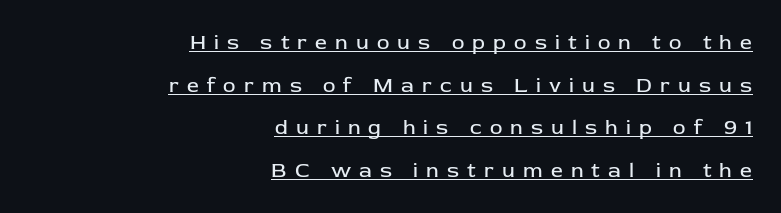
How are the letters spaced? Widely, with obvious added tracking. Is the stroke heavy? The answer is a plain regular-or-lighter. Reading down the column, the eye jumps a long way to each next line. The lettering is marked with a stroke running underneath it.
